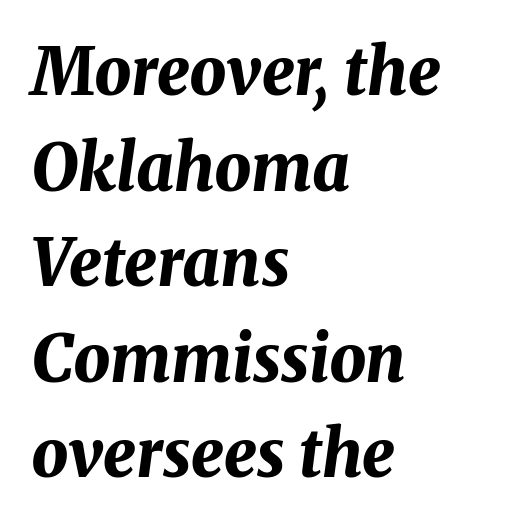
Whoever set this chose a conventional vertical rhythm. Each glyph is drawn with heavy, bold strokes. The text carries the slant typical of an italic or oblique font. Descenders are the only things crossing below the line. Tracking value appears to be zero — textbook default spacing.
